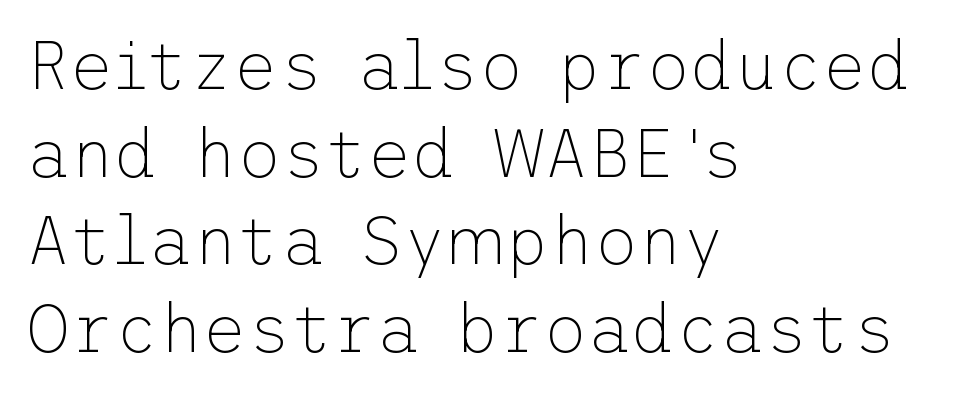
The image shows 68 px thin sans-serif type, upright; set left-aligned, normal line spacing (1.29x), normal letter spacing, not underlined; low stroke contrast and a medium x-height.
